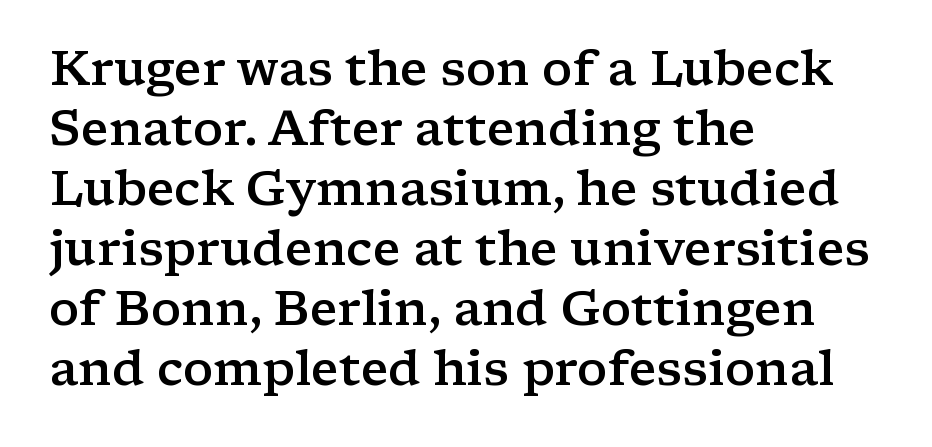
{"serif": "yes", "italic": "no", "bold": "semi", "weight": "semibold", "width": "wide", "stroke_contrast": "low", "x_height": "medium", "monospaced": "no", "underline": "no", "align": "left", "line_spacing": "normal", "line_spacing_ratio": 1.25, "letter_spacing": "normal", "letter_spacing_em": 0.0, "glyph_px": 48}
